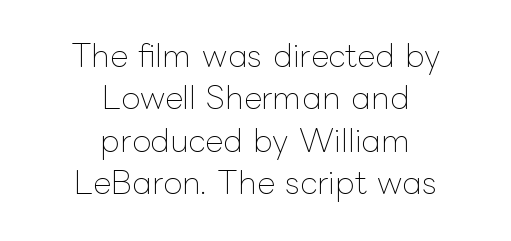
Q: Is the text bold? A: No.
Q: Is the text italic (slanted)? A: No, it is upright.
Q: Is the text underlined? A: No.
Q: How is the paragraph aligned? A: Centered.
Q: Is the spacing between letters normal or unusually wide? A: Normal.
Q: Is the spacing between lines tight, normal or loose? A: Normal.
Q: Width (condensed, normal, or wide)? A: Normal.
Q: Stroke contrast? A: Low.
Q: x-height? A: Medium.
Q: Monospaced? A: No.
